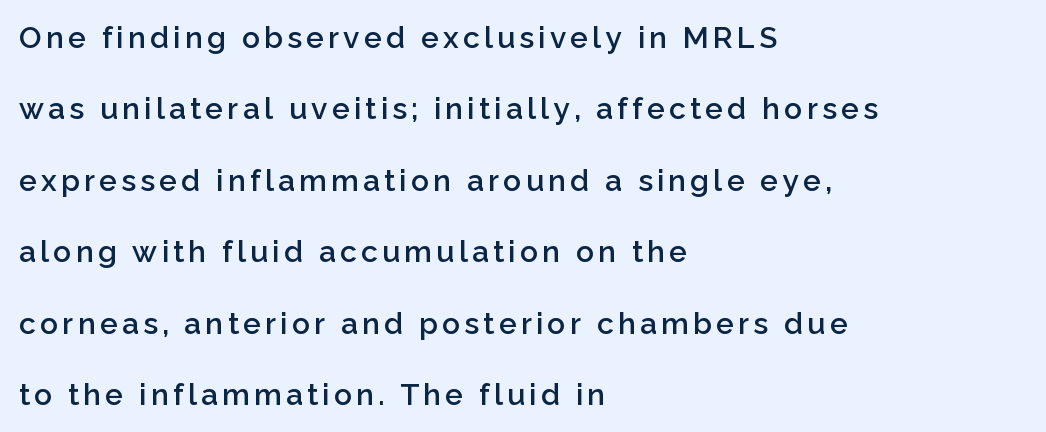
You can tell it's not italic because the verticals are truly vertical. Lines of text with bare space underneath. Do the characters align in a grid? No, the font is proportional. Summary of weight: moderately heavy, a semibold.
